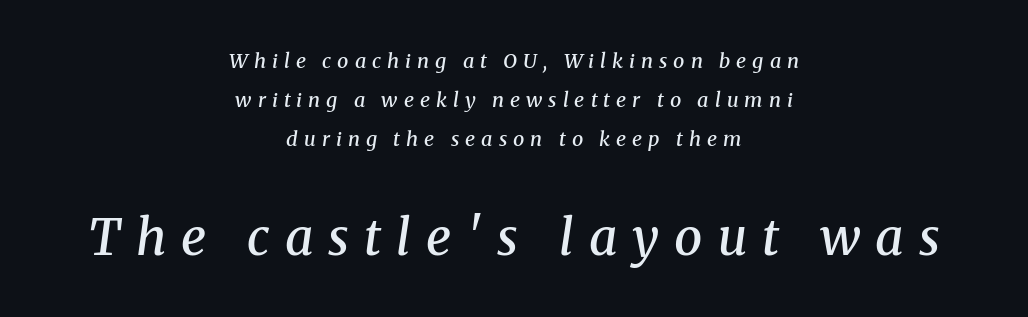
{"serif": "yes", "italic": "yes", "lean": "right", "slant_degrees": 8, "bold": "semi", "weight": "semibold", "width": "normal", "stroke_contrast": "medium", "x_height": "medium", "monospaced": "no", "underline": "no", "align": "center", "line_spacing": "loose", "line_spacing_ratio": 1.95, "letter_spacing": "wide", "letter_spacing_em": 0.3, "larger_block": "second", "size_ratio": 2.5, "glyph_px": 50}
